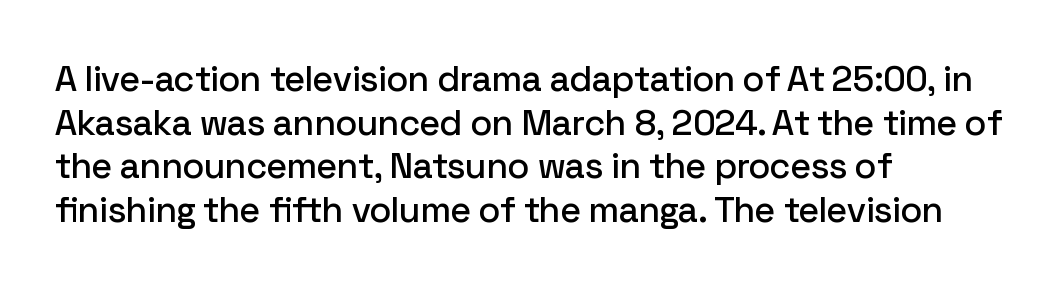
{"serif": "no", "italic": "no", "width": "normal", "stroke_contrast": "low", "x_height": "medium", "monospaced": "no", "underline": "no", "align": "left", "line_spacing_ratio": 1.21, "letter_spacing": "normal", "letter_spacing_em": 0.0, "glyph_px": 36}
